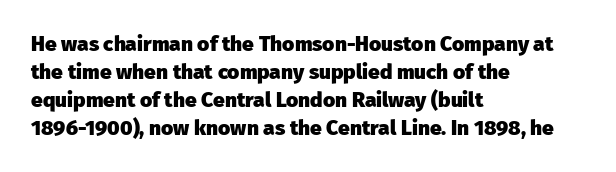
Q: Is the text bold? A: Yes.
Q: Is the text italic (slanted)? A: No, it is upright.
Q: Is the text underlined? A: No.
Q: How is the paragraph aligned? A: Left-aligned.
Q: Is the spacing between letters normal or unusually wide? A: Normal.
Q: Is the spacing between lines tight, normal or loose? A: Normal.
